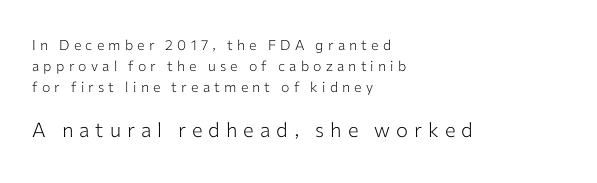
The lines in this sample share a left origin and differ only in where they stop. Every stem runs plumb, perpendicular to the baseline. Two sizes are in play, and the larger belongs to the second block. Compared with typical body copy, the letter spacing here is much looser.
